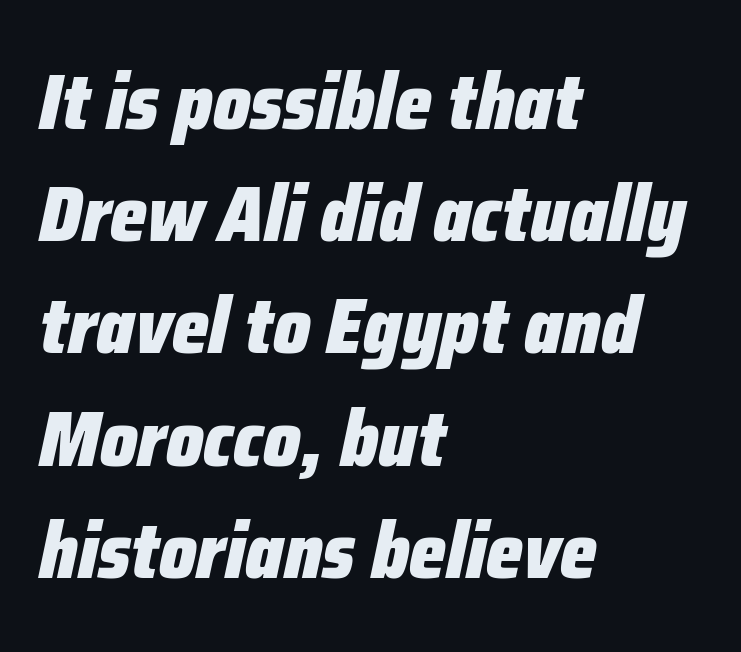
{"italic": "yes", "lean": "right", "slant_degrees": 12, "bold": "yes", "weight": "heavy", "width": "condensed", "stroke_contrast": "low", "x_height": "medium", "monospaced": "no", "underline": "no", "align": "left", "line_spacing": "normal", "line_spacing_ratio": 1.42, "letter_spacing": "normal", "letter_spacing_em": 0.0, "glyph_px": 79}
